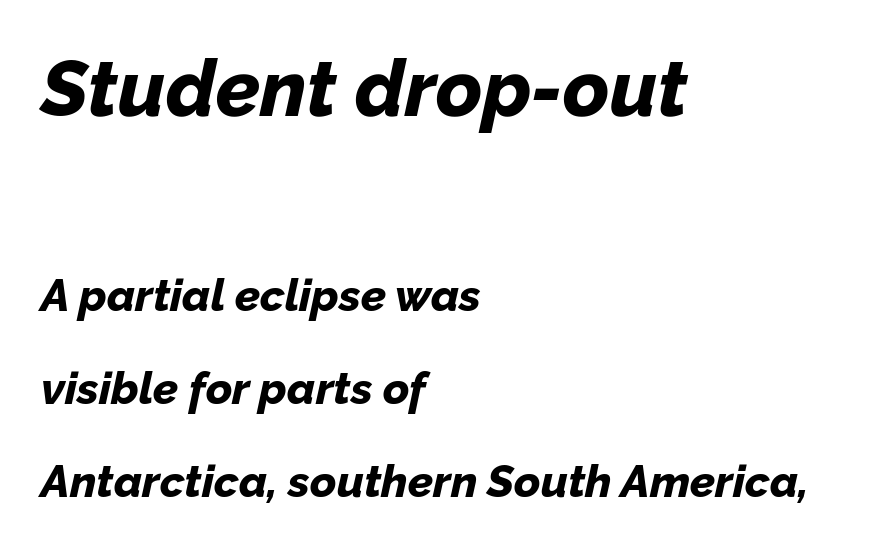
Designer's note — italics engaged. Larger block? The one above; the one below is distinctly smaller. Note the varied advance widths — an 'i' is clearly narrower than an 'm'. This sample is left-justified, so line endings fall wherever the words run out. Set as a true bold cut, around the 700 mark.
